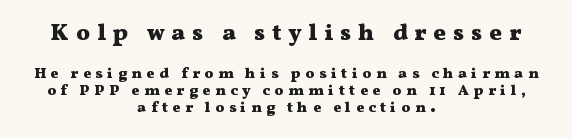
The image shows 23 px bold type, upright; set centered, tight line spacing (1.15x), unusually wide letter spacing (+0.3 em), not underlined; the first (top) block is 1.53x larger.
